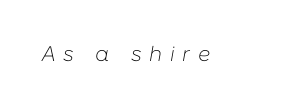
This is oblique type, the kind used for emphasis or titles. Clear beneath every line of the passage. Compared with typical body copy, the letter spacing here is much looser. A quiet, ordinary-to-light weight characterises the typeface.
